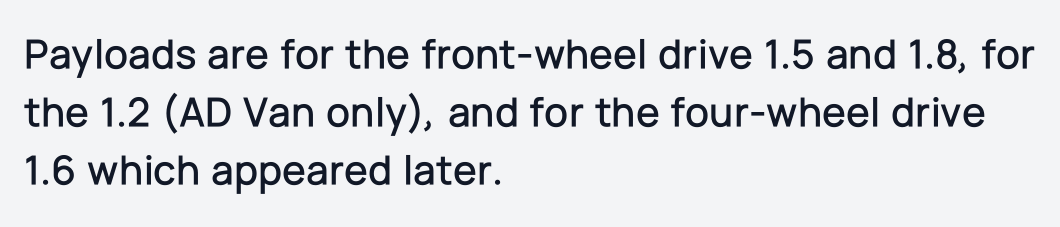
Q: Is the text italic (slanted)? A: No, it is upright.
Q: Is the typeface a serif or a sans-serif typeface? A: Sans-serif.
Q: Is the text underlined? A: No.
Q: How is the paragraph aligned? A: Left-aligned.
Q: Is the spacing between letters normal or unusually wide? A: Normal.
Q: Is the spacing between lines tight, normal or loose? A: Normal.
Q: Width (condensed, normal, or wide)? A: Normal.
Q: Stroke contrast? A: Low.
Q: x-height? A: Medium.
Q: Monospaced? A: No.
